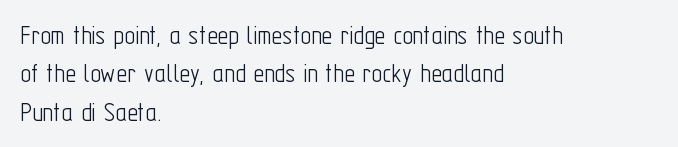
{"serif": "no", "italic": "no", "bold": "no", "weight": "light", "width": "condensed", "stroke_contrast": "low", "x_height": "medium", "monospaced": "no", "underline": "no", "align": "left", "line_spacing": "normal", "line_spacing_ratio": 1.32, "letter_spacing": "normal", "letter_spacing_em": 0.0, "glyph_px": 29}
